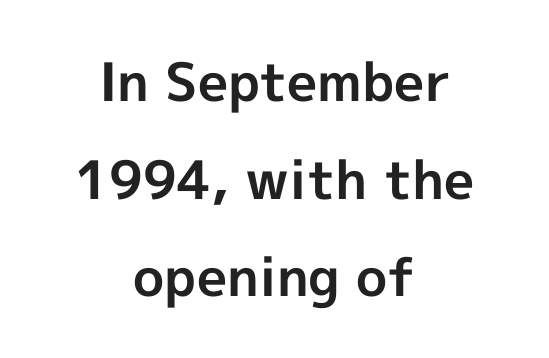
Q: Is the text bold? A: Yes.
Q: Is the text italic (slanted)? A: No, it is upright.
Q: Is the typeface a serif or a sans-serif typeface? A: Sans-serif.
Q: Is the text underlined? A: No.
Q: How is the paragraph aligned? A: Centered.
Q: Is the spacing between letters normal or unusually wide? A: Normal.
Q: Width (condensed, normal, or wide)? A: Normal.
Q: x-height? A: Medium.
Q: Monospaced? A: No.
